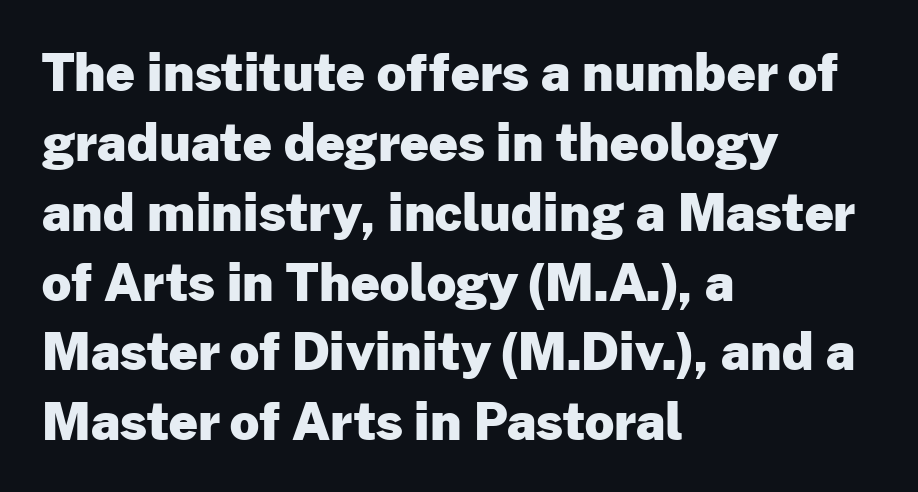
{"serif": "no", "italic": "no", "bold": "yes", "weight": "heavy", "width": "normal", "stroke_contrast": "low", "x_height": "medium", "monospaced": "no", "underline": "no", "align": "left", "line_spacing": "normal", "line_spacing_ratio": 1.37, "letter_spacing": "normal", "letter_spacing_em": 0.0, "glyph_px": 51}
